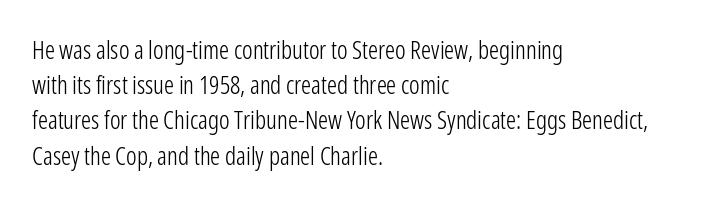
The image shows 25 px text type, upright; set left-aligned, normal line spacing (1.41x), normal letter spacing, not underlined.
